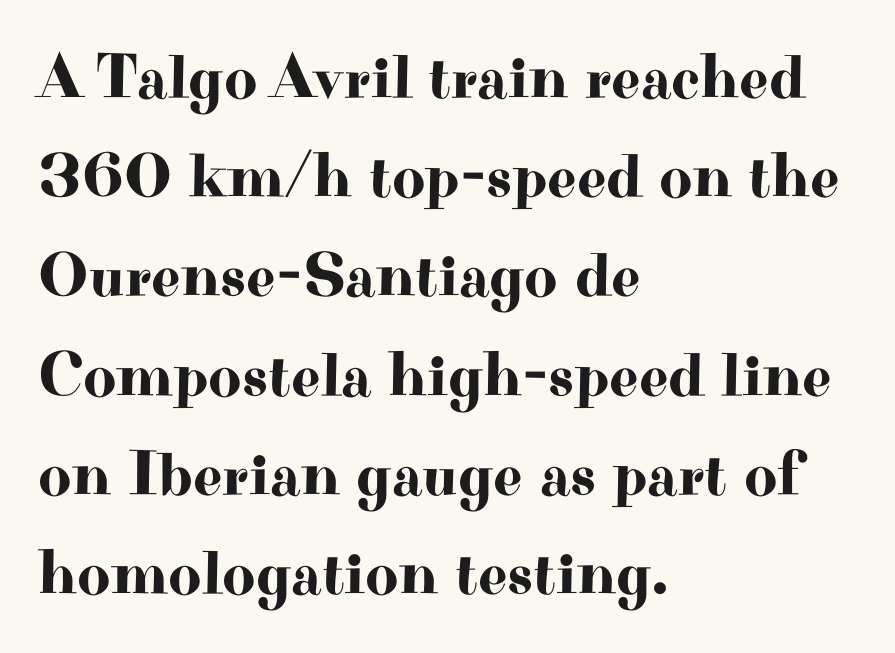
Q: Is the text italic (slanted)? A: No, it is upright.
Q: Is the typeface a serif or a sans-serif typeface? A: Serif.
Q: Is the text underlined? A: No.
Q: How is the paragraph aligned? A: Left-aligned.
Q: Is the spacing between letters normal or unusually wide? A: Normal.
Q: Is the spacing between lines tight, normal or loose? A: Normal.
Q: Width (condensed, normal, or wide)? A: Wide.
Q: Stroke contrast? A: High.
Q: x-height? A: Small.
Q: Monospaced? A: No.
